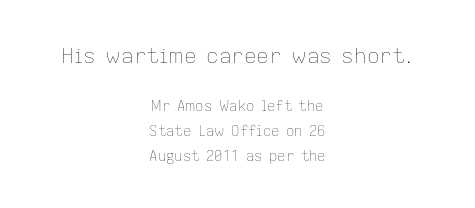
The image shows 21 px text type, upright; set centered, line spacing 1.81x, normal letter spacing, not underlined; the first (top) block is 1.5x larger.
